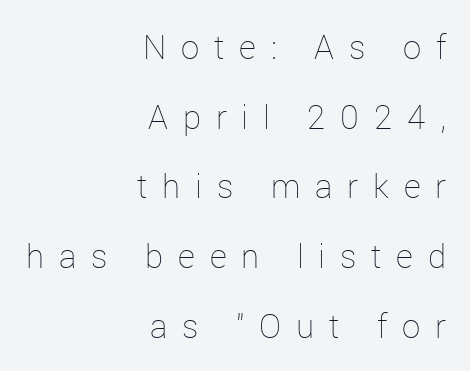
{"italic": "no", "bold": "no", "weight": "thin", "width": "normal", "stroke_contrast": "low", "x_height": "medium", "monospaced": "no", "underline": "no", "align": "right", "line_spacing": "loose", "line_spacing_ratio": 2.11, "letter_spacing": "wide", "letter_spacing_em": 0.45, "glyph_px": 33}
